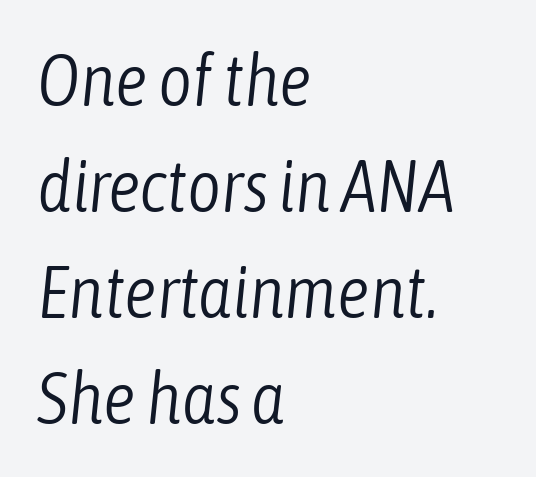
Q: Is the text bold? A: No.
Q: Is the text italic (slanted)? A: Yes, it leans right by about 6 degrees.
Q: Is the text underlined? A: No.
Q: How is the paragraph aligned? A: Left-aligned.
Q: Is the spacing between letters normal or unusually wide? A: Normal.
Q: Is the spacing between lines tight, normal or loose? A: Normal.
Q: Width (condensed, normal, or wide)? A: Condensed.
Q: Stroke contrast? A: Low.
Q: x-height? A: Medium.
Q: Monospaced? A: No.
